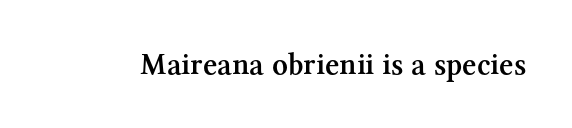
Posture: vertical. The gap between lines stays unmarked. The letters advance in unequal steps, a hallmark of proportional type. Check where the strokes stop: tiny serifs finish them off. Notice the strokes are somewhat thickened but not fully heavy: this is a semibold. Look at the tracking — it's just the regular setting, nothing added.
